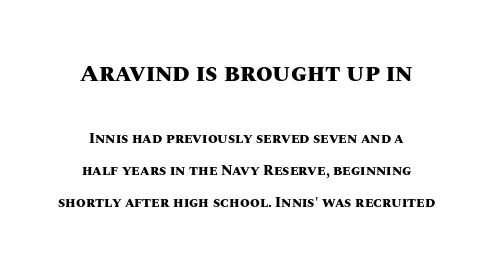
Q: Is the text bold? A: Yes.
Q: Is the text italic (slanted)? A: No, it is upright.
Q: Is the text underlined? A: No.
Q: Is the spacing between letters normal or unusually wide? A: Normal.
Q: Is the spacing between lines tight, normal or loose? A: Loose.
Q: Which block of text is set in a larger size, the first (top) or the second (bottom)? A: The first (top) one.
